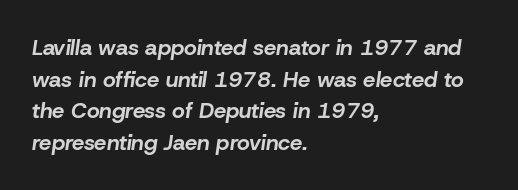
{"italic": "yes", "lean": "right", "slant_degrees": 8, "bold": "yes", "underline": "no", "align": "left", "line_spacing": "normal", "line_spacing_ratio": 1.44, "letter_spacing": "normal", "letter_spacing_em": 0.0, "glyph_px": 22}
